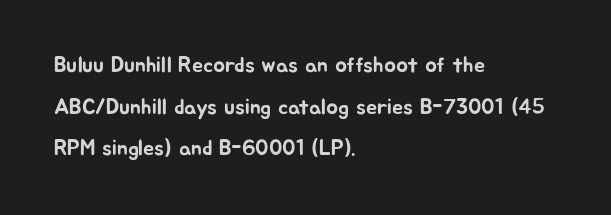
The zone under the glyphs is completely vacant. Layout note: lines flush left. Characters remain perfectly vertical along every line. Caption: standard tracking, unaltered.
